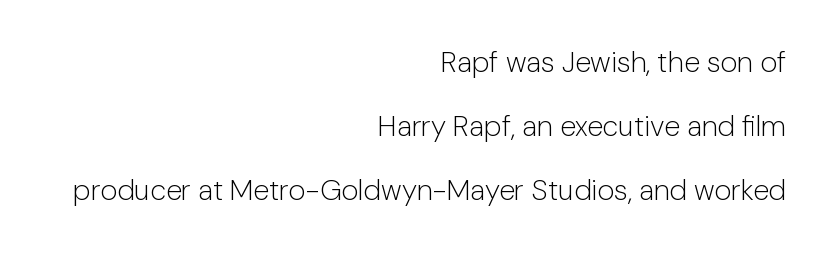
Letters have the restrained weight of plain body copy at most. Serifs: no, the terminals of the letterforms are clean. Is there any slant? The stems are plumb. This sample has the flowing, uneven cadence of proportional lettering. One glance says open: line gaps are wider than usual. The ragged edge is on the left, which tells us the setting is flush right.
